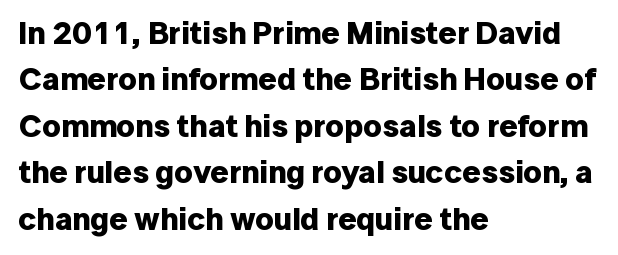
Quick note: not italic, upright. Leftover space on each line is placed entirely after the last word. Proportional: the letters do not fall into vertical columns. Unlike a traditional serif, this face leaves its strokes unadorned.
